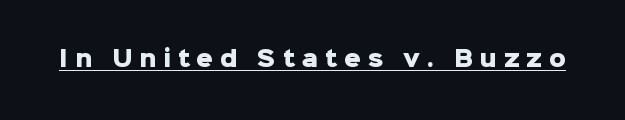
The sample's only ornament is a line tracing under the words. The letters are bold, with thick, heavy strokes. The lettering stays uniformly vertical, giving the passage a roman look. This rendering widens character spacing well past its baseline value.
